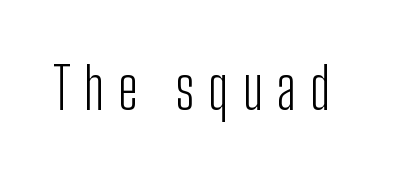
Q: Is the text bold? A: No.
Q: Is the text italic (slanted)? A: No, it is upright.
Q: Is the typeface a serif or a sans-serif typeface? A: Sans-serif.
Q: Is the text underlined? A: No.
Q: Is the spacing between letters normal or unusually wide? A: Unusually wide.
Q: Width (condensed, normal, or wide)? A: Condensed.
Q: Stroke contrast? A: Low.
Q: x-height? A: Medium.
Q: Monospaced? A: No.
